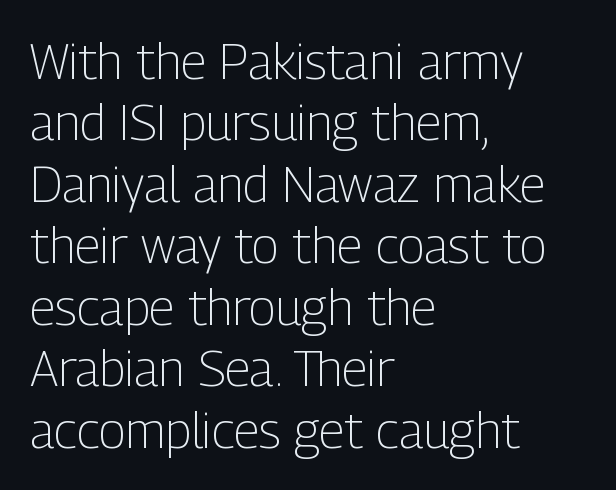
The image shows 50 px light, condensed sans-serif type, upright; set left-aligned, line spacing 1.23x, normal letter spacing, not underlined; low stroke contrast and a medium x-height.
